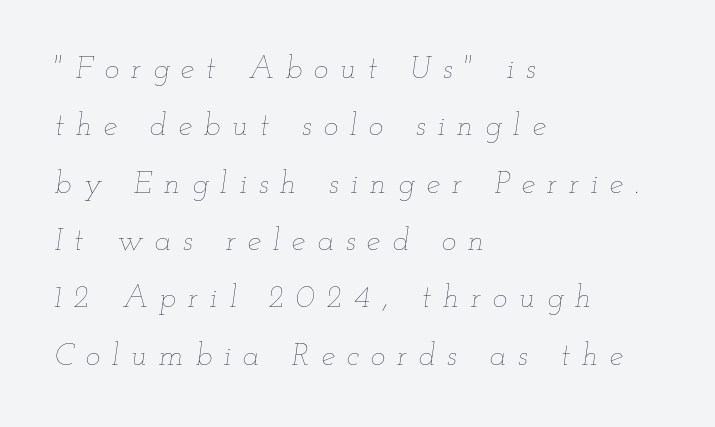
Q: Is the text bold? A: No.
Q: Is the text italic (slanted)? A: Yes, it leans right by about 12 degrees.
Q: Is the text underlined? A: No.
Q: How is the paragraph aligned? A: Left-aligned.
Q: Is the spacing between letters normal or unusually wide? A: Unusually wide.
Q: Width (condensed, normal, or wide)? A: Wide.
Q: Stroke contrast? A: Low.
Q: x-height? A: Small.
Q: Monospaced? A: No.
